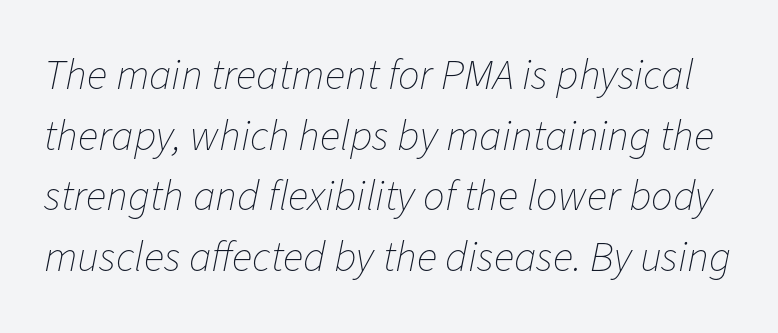
The image shows 43 px thin type, italic (leaning right); set normal line spacing (1.41x), normal letter spacing, not underlined; low stroke contrast and a medium x-height.
